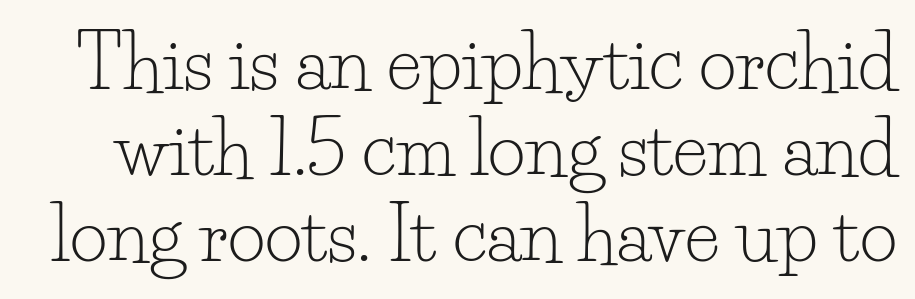
Is this a sans? No — the strokes have serifs. A typesetter would call this zero additional tracking. Varying glyph widths throughout — classic text-font behaviour. Bold? No — there's no thickening of the strokes. Clear beneath every line of the passage.
